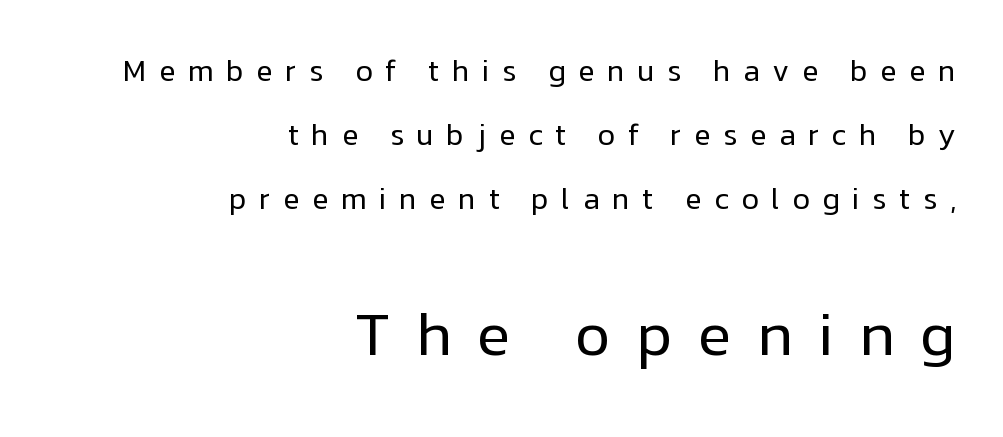
{"serif": "no", "italic": "no", "bold": "no", "weight": "regular", "width": "normal", "stroke_contrast": "low", "x_height": "medium", "monospaced": "no", "underline": "no", "align": "right", "line_spacing": "loose", "line_spacing_ratio": 2.13, "letter_spacing": "wide", "letter_spacing_em": 0.42, "larger_block": "second", "size_ratio": 2.03, "glyph_px": 61}
